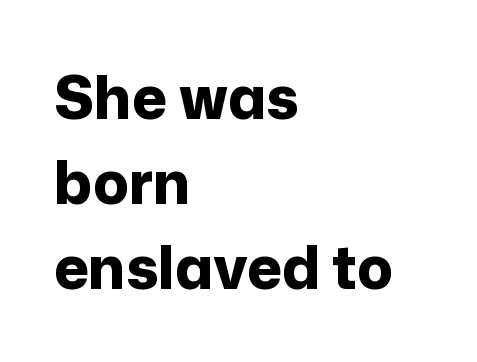
The image shows 59 px bold sans-serif type, upright; set left-aligned, normal line spacing (1.44x), normal letter spacing, not underlined; low stroke contrast and a medium x-height.
